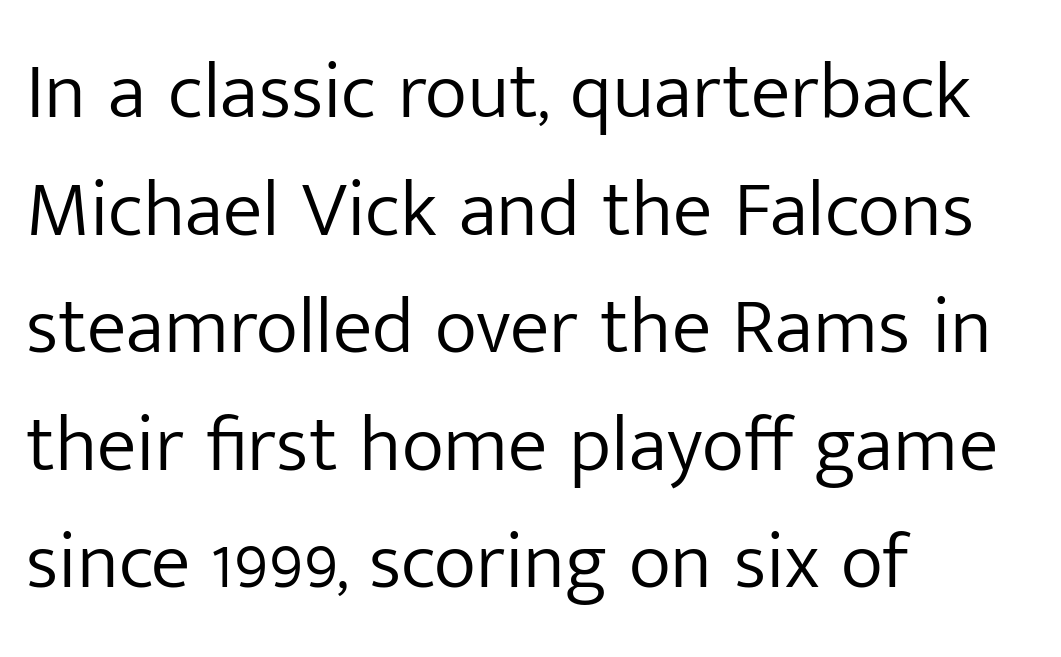
The image shows 80 px light sans-serif type, upright; set left-aligned, normal line spacing (1.47x), normal letter spacing, not underlined; low stroke contrast and a medium x-height.
